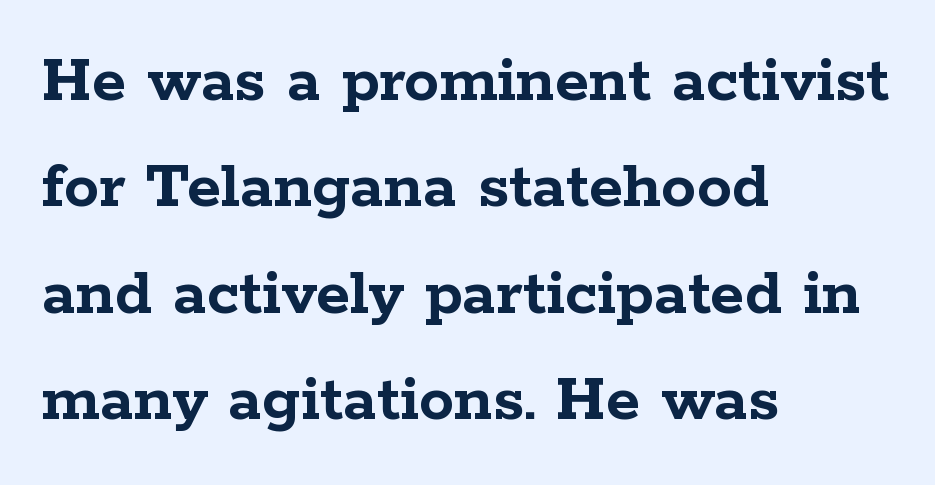
{"serif": "yes", "italic": "no", "bold": "yes", "weight": "semibold", "width": "wide", "stroke_contrast": "low", "x_height": "medium", "monospaced": "no", "underline": "no", "align": "left", "line_spacing": "normal", "line_spacing_ratio": 1.52, "letter_spacing": "normal", "letter_spacing_em": 0.0, "glyph_px": 70}
